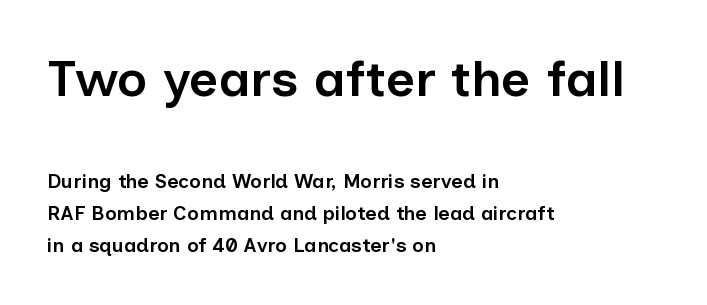
{"serif": "no", "italic": "no", "bold": "semi", "weight": "semibold", "width": "normal", "stroke_contrast": "low", "x_height": "medium", "monospaced": "no", "underline": "no", "align": "left", "line_spacing": "normal", "line_spacing_ratio": 1.6, "letter_spacing": "normal", "letter_spacing_em": 0.0, "larger_block": "first", "size_ratio": 2.55, "glyph_px": 51}
